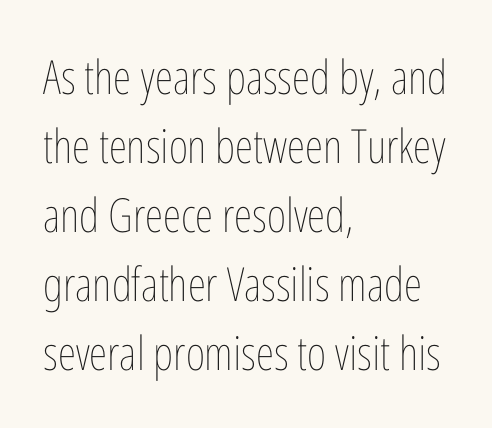
{"italic": "no", "bold": "no", "weight": "thin", "width": "condensed", "stroke_contrast": "low", "x_height": "medium", "monospaced": "no", "underline": "no", "align": "left", "line_spacing": "normal", "line_spacing_ratio": 1.47, "letter_spacing": "normal", "letter_spacing_em": 0.0, "glyph_px": 47}
